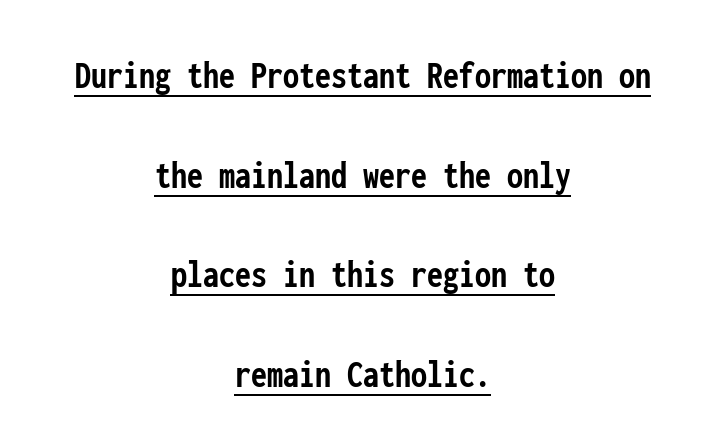
Q: Is the text bold? A: Yes.
Q: Is the text italic (slanted)? A: No, it is upright.
Q: Is the typeface a serif or a sans-serif typeface? A: Sans-serif.
Q: Is the text underlined? A: Yes.
Q: How is the paragraph aligned? A: Centered.
Q: Is the spacing between letters normal or unusually wide? A: Normal.
Q: Is the spacing between lines tight, normal or loose? A: Loose.
Q: Width (condensed, normal, or wide)? A: Condensed.
Q: Stroke contrast? A: Low.
Q: x-height? A: Medium.
Q: Monospaced? A: Yes.
